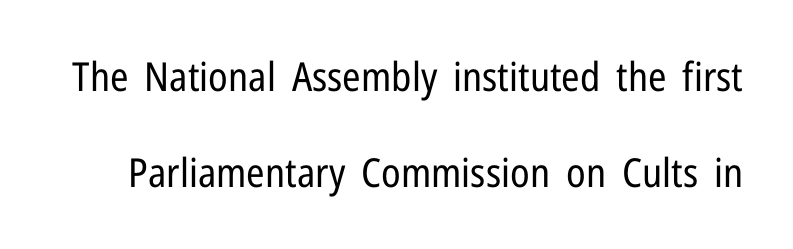
{"serif": "no", "italic": "no", "bold": "no", "weight": "regular", "width": "condensed", "stroke_contrast": "low", "x_height": "medium", "monospaced": "no", "underline": "no", "line_spacing": "loose", "line_spacing_ratio": 2.39, "letter_spacing": "normal", "letter_spacing_em": 0.0, "glyph_px": 40}
